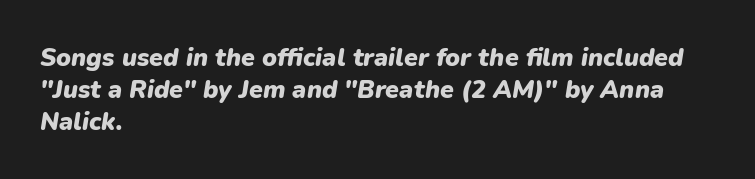
In CSS terms this would be text-align: left. A clean baseline with only descenders dipping below it. The axis of the letterforms is tilted away from vertical. The typesetting leans heavy: a genuine bold.
